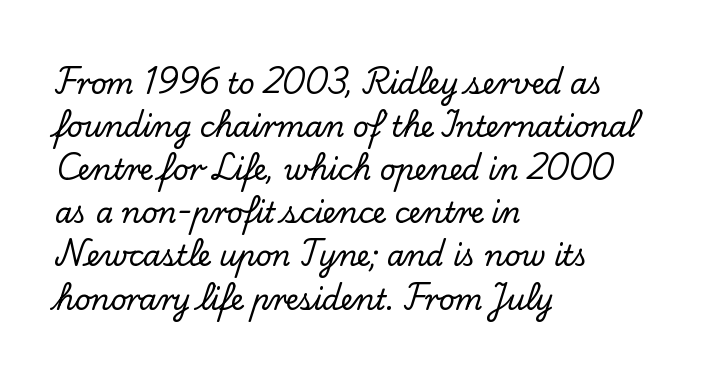
Q: Is the text italic (slanted)? A: Yes.
Q: Is the typeface a serif or a sans-serif typeface? A: Serif.
Q: Is the text underlined? A: No.
Q: How is the paragraph aligned? A: Left-aligned.
Q: Is the spacing between letters normal or unusually wide? A: Normal.
Q: Is the spacing between lines tight, normal or loose? A: Normal.
Q: Width (condensed, normal, or wide)? A: Normal.
Q: Stroke contrast? A: Low.
Q: x-height? A: Small.
Q: Monospaced? A: No.
